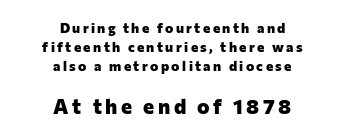
{"italic": "no", "bold": "yes", "underline": "no", "align": "center", "line_spacing": "normal", "line_spacing_ratio": 1.37, "larger_block": "second", "size_ratio": 1.5, "glyph_px": 21}
